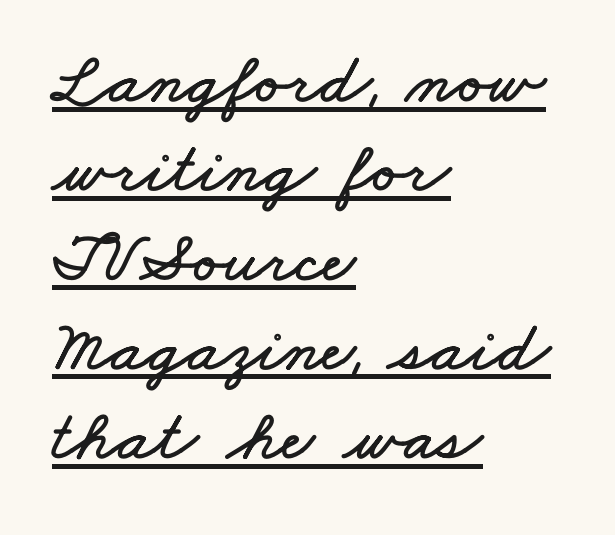
Standard letterfit; no display-style spreading of the glyphs. Check the space under the baseline: a stroke is drawn there. Character widths vary here, with narrow letters taking less room than wide ones. Visually the block forms a straight wall on the left and a jagged coastline on the right.
